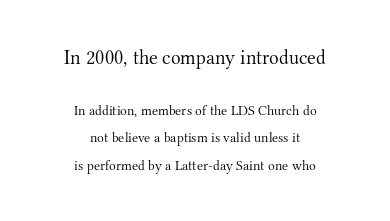
Students, observe: this is what heavily led, spacious text looks like. These lines keep a tight, regular rhythm from letter to letter. The passage shown begins with its larger block and ends with its smaller one. The lettering stays uniformly vertical, giving the passage a roman look.
